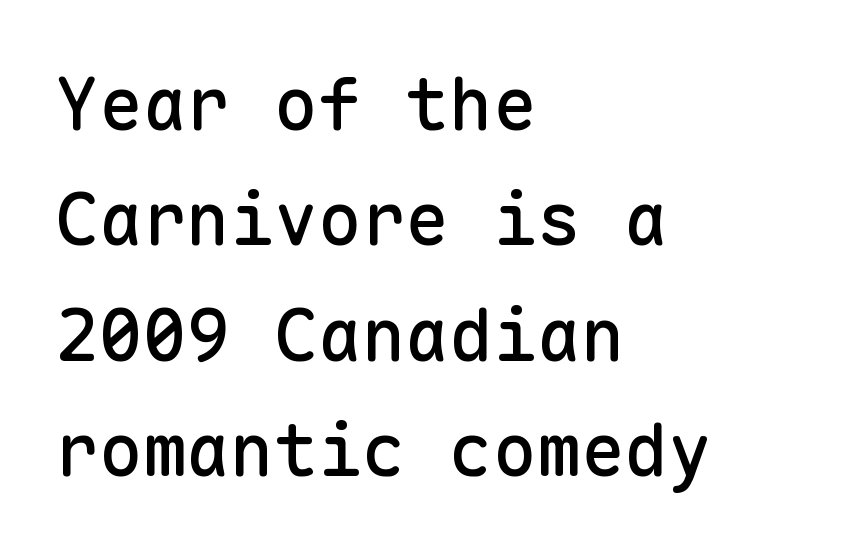
{"serif": "no", "italic": "no", "width": "normal", "stroke_contrast": "low", "x_height": "medium", "monospaced": "yes", "underline": "no", "align": "left", "line_spacing": "normal", "line_spacing_ratio": 1.58, "letter_spacing": "normal", "letter_spacing_em": 0.0, "glyph_px": 73}
